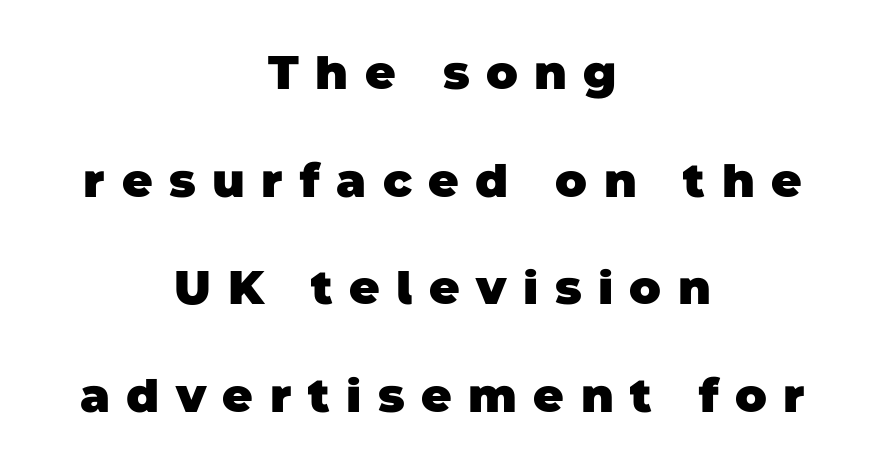
{"serif": "no", "bold": "yes", "weight": "heavy", "width": "normal", "stroke_contrast": "low", "x_height": "large", "monospaced": "no", "underline": "no", "align": "center", "line_spacing": "loose", "line_spacing_ratio": 2.29, "letter_spacing": "wide", "letter_spacing_em": 0.35, "glyph_px": 47}
